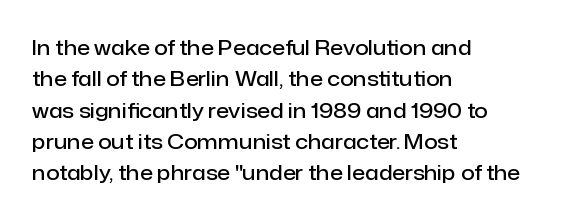
Q: Is the text bold? A: Semi-bold.
Q: Is the text italic (slanted)? A: No, it is upright.
Q: Is the text underlined? A: No.
Q: How is the paragraph aligned? A: Left-aligned.
Q: Is the spacing between letters normal or unusually wide? A: Normal.
Q: Is the spacing between lines tight, normal or loose? A: Normal.
